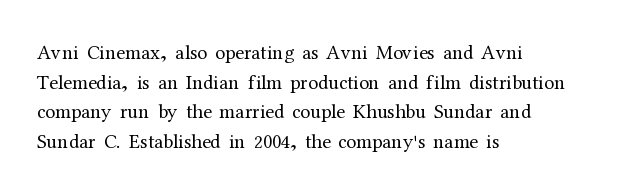
The image shows 20 px text type, upright; set left-aligned, normal line spacing (1.48x), normal letter spacing, not underlined.
